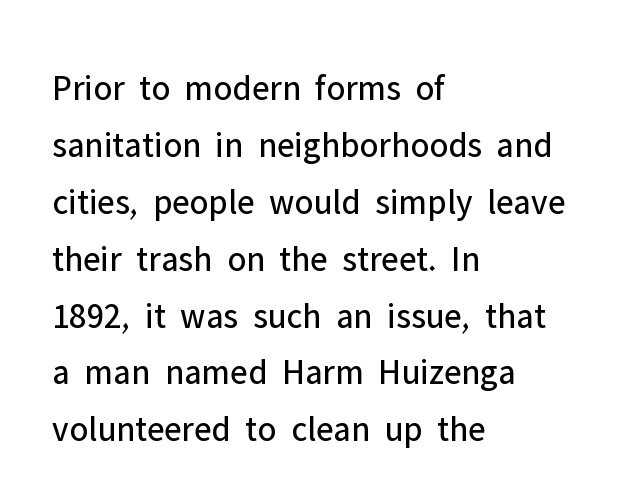
Q: Is the text bold? A: No.
Q: Is the text italic (slanted)? A: No, it is upright.
Q: Is the typeface a serif or a sans-serif typeface? A: Sans-serif.
Q: Is the text underlined? A: No.
Q: How is the paragraph aligned? A: Left-aligned.
Q: Is the spacing between letters normal or unusually wide? A: Normal.
Q: Is the spacing between lines tight, normal or loose? A: Normal.
Q: Width (condensed, normal, or wide)? A: Normal.
Q: Stroke contrast? A: Low.
Q: x-height? A: Medium.
Q: Monospaced? A: No.
